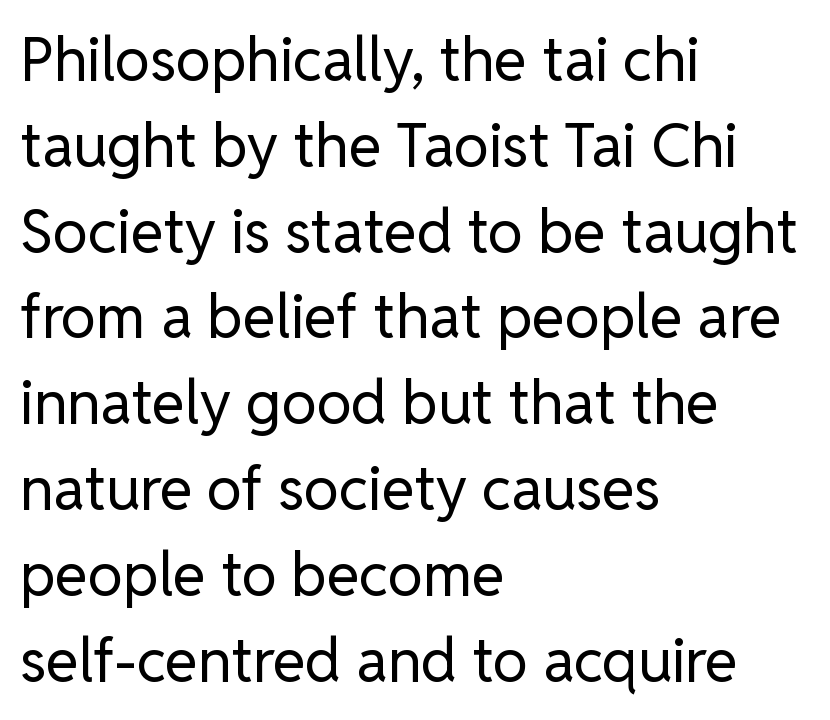
The image shows 60 px regular-weight sans-serif type, upright; set left-aligned, normal line spacing (1.43x), normal letter spacing, not underlined; low stroke contrast and a medium x-height.
